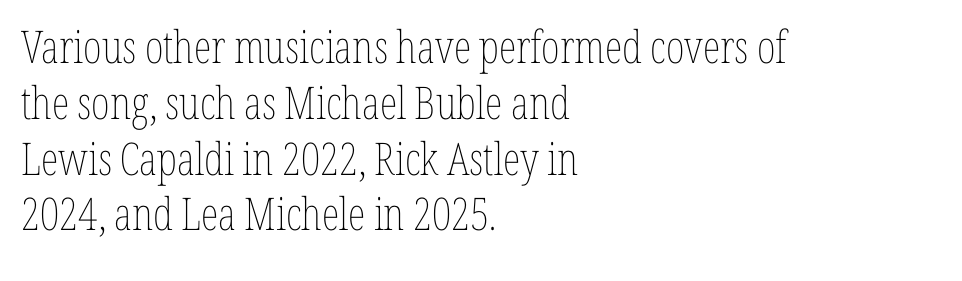
{"italic": "no", "bold": "no", "weight": "thin", "width": "condensed", "stroke_contrast": "low", "x_height": "medium", "monospaced": "no", "underline": "no", "align": "left", "line_spacing_ratio": 1.24, "letter_spacing": "normal", "letter_spacing_em": 0.0, "glyph_px": 45}
